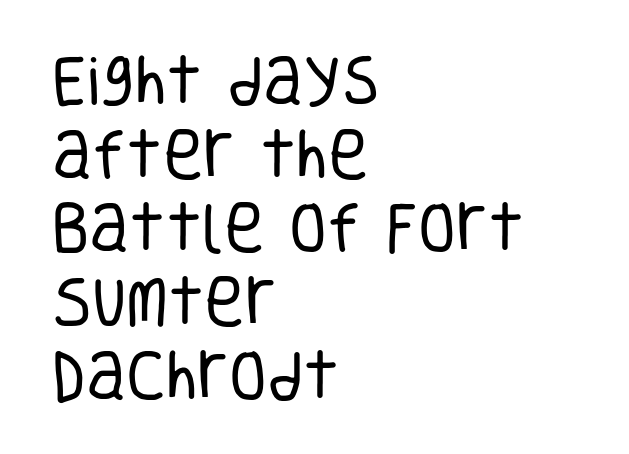
{"serif": "no", "italic": "no", "bold": "no", "weight": "regular", "width": "condensed", "stroke_contrast": "low", "x_height": "large", "monospaced": "no", "underline": "no", "align": "left", "line_spacing": "normal", "line_spacing_ratio": 1.34, "letter_spacing": "normal", "letter_spacing_em": 0.0, "glyph_px": 55}
